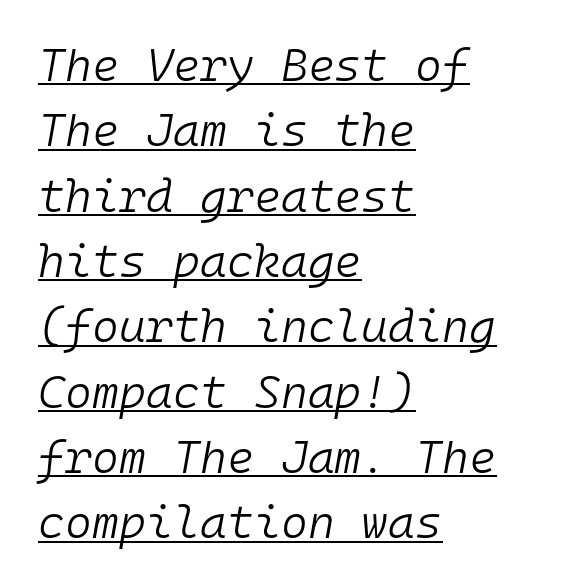
Q: Is the text bold? A: No.
Q: Is the text italic (slanted)? A: Yes, it leans right by about 10 degrees.
Q: Is the text underlined? A: Yes.
Q: How is the paragraph aligned? A: Left-aligned.
Q: Is the spacing between letters normal or unusually wide? A: Normal.
Q: Is the spacing between lines tight, normal or loose? A: Normal.
Q: Width (condensed, normal, or wide)? A: Normal.
Q: Stroke contrast? A: Low.
Q: x-height? A: Medium.
Q: Monospaced? A: Yes.
